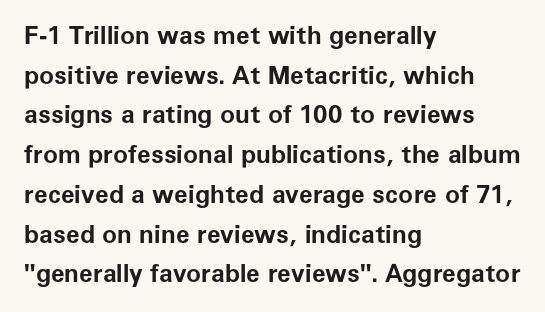
The words here are not underlined. Glyph-to-glyph distance matches everyday printed text. The rows are spaced the way most documents space them. The lettering holds an erect, upright posture throughout. Heavy-handed strokes throughout: this text is bold. Which margin do the lines hug? The left one — the right edge is uneven.
